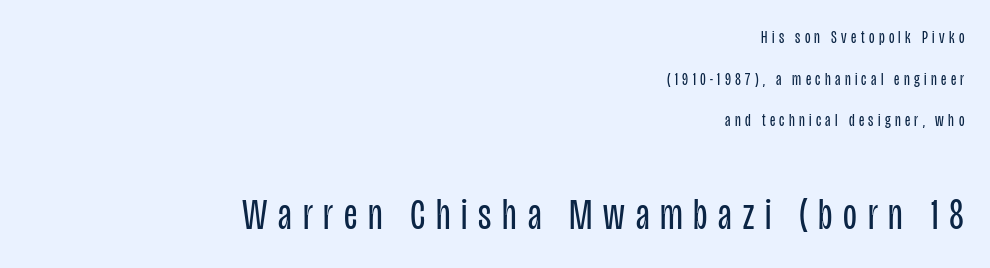
The image shows 45 px regular-weight, condensed sans-serif type, upright; set right-aligned, loose line spacing (2.31x), unusually wide letter spacing (+0.24 em), not underlined; the second (bottom) block is 2.5x larger; low stroke contrast and a large x-height.
